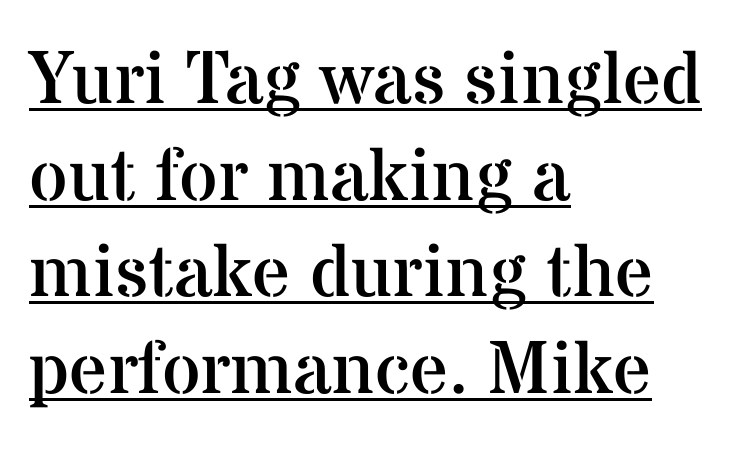
Short note: letters normally spaced. Horizontal alignment here is leftward, the default for most running prose. The lettering is marked with a stroke running underneath it. Does the leading feel generous? No, just average. On a weight scale, this lands at 450 or below. The letters advance in unequal steps, a hallmark of proportional type.
